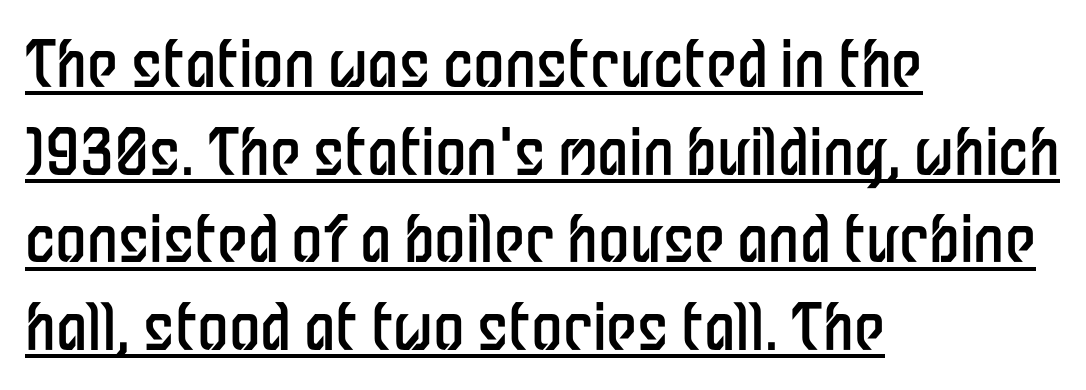
{"serif": "no", "italic": "no", "bold": "no", "weight": "regular", "width": "condensed", "stroke_contrast": "low", "x_height": "medium", "monospaced": "no", "underline": "yes", "align": "left", "line_spacing": "normal", "line_spacing_ratio": 1.39, "letter_spacing": "normal", "letter_spacing_em": 0.0, "glyph_px": 63}
